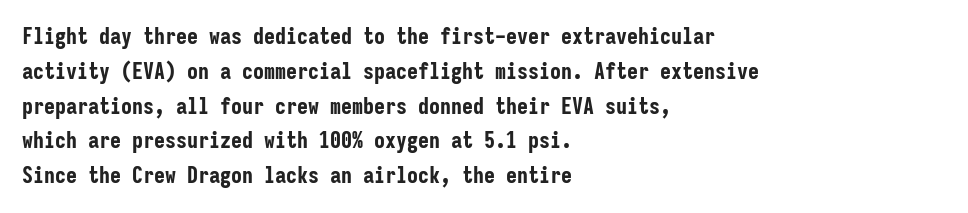
{"italic": "no", "bold": "yes", "underline": "no", "align": "left", "line_spacing": "normal", "line_spacing_ratio": 1.58, "letter_spacing": "normal", "letter_spacing_em": 0.0, "glyph_px": 22}
